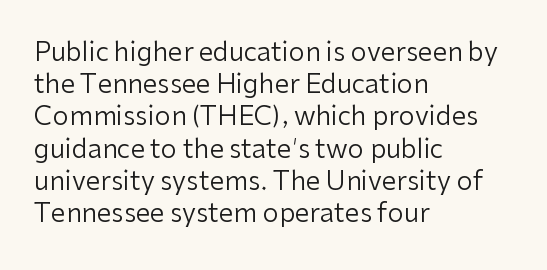
The image shows 26 px text type, upright; set left-aligned, line spacing 1.24x, normal letter spacing, not underlined.
